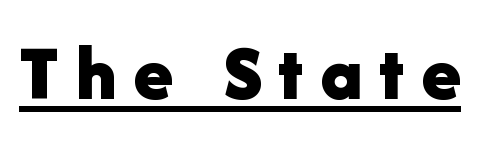
The image shows 80 px bold sans-serif type, upright; set unusually wide letter spacing (+0.21 em), underlined; low stroke contrast and a medium x-height.
